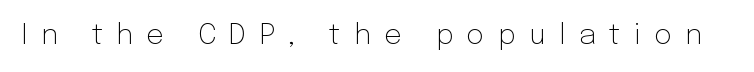
The image shows 28 px light sans-serif type, upright; set unusually wide letter spacing (+0.48 em), not underlined; low stroke contrast and a medium x-height.
